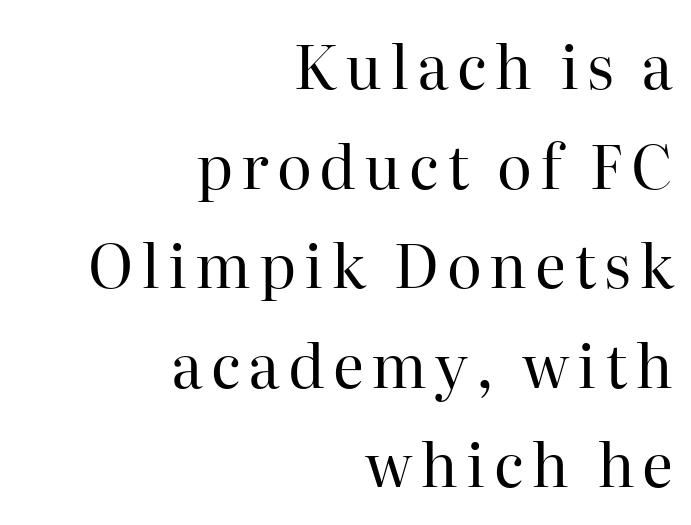
Q: Is the text bold? A: No.
Q: Is the text italic (slanted)? A: No, it is upright.
Q: Is the typeface a serif or a sans-serif typeface? A: Serif.
Q: Is the text underlined? A: No.
Q: How is the paragraph aligned? A: Right-aligned.
Q: Is the spacing between lines tight, normal or loose? A: Normal.
Q: Width (condensed, normal, or wide)? A: Normal.
Q: Stroke contrast? A: High.
Q: x-height? A: Medium.
Q: Monospaced? A: No.
